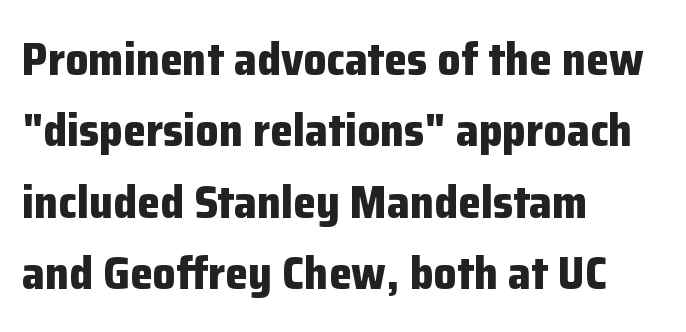
The image shows 46 px bold sans-serif type, upright; set left-aligned, normal line spacing (1.55x), normal letter spacing, not underlined; low stroke contrast and a medium x-height.
